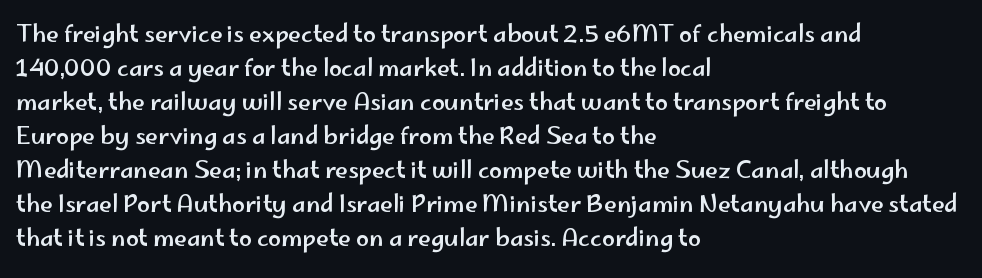
Q: Is the text italic (slanted)? A: No, it is upright.
Q: Is the text underlined? A: No.
Q: How is the paragraph aligned? A: Left-aligned.
Q: Is the spacing between letters normal or unusually wide? A: Normal.
Q: Is the spacing between lines tight, normal or loose? A: Normal.
